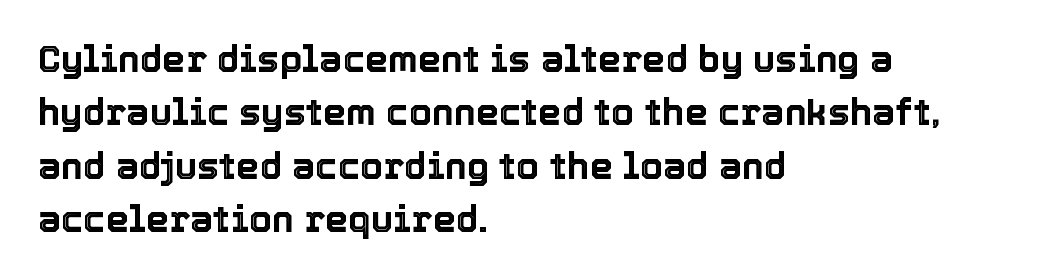
{"italic": "no", "width": "normal", "x_height": "medium", "monospaced": "no", "underline": "no", "align": "left", "line_spacing": "normal", "line_spacing_ratio": 1.44, "letter_spacing": "normal", "letter_spacing_em": 0.0, "glyph_px": 37}
